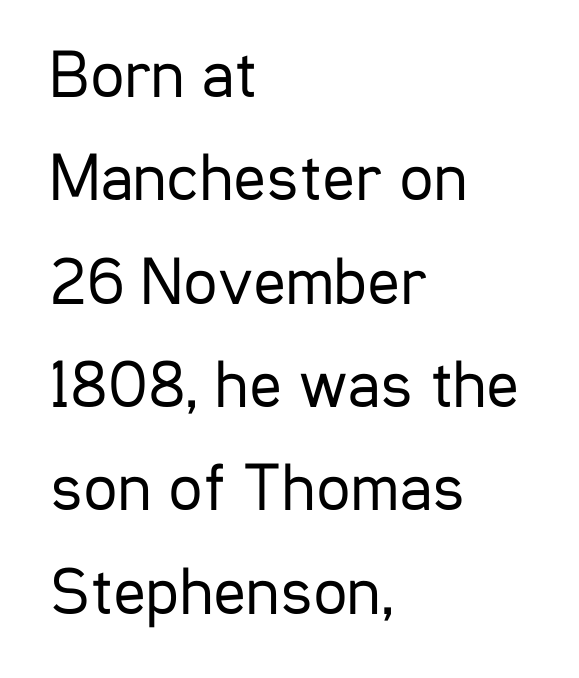
Here the glyphs are tracked normally, forming tight word shapes. The type family on display is of the sans-serif kind. You could not count columns in this text — the font is proportionally spaced. Bold? No — there's no thickening of the strokes.
